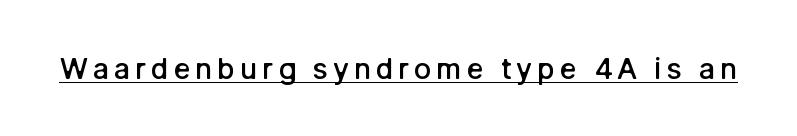
{"serif": "no", "italic": "no", "bold": "semi", "weight": "semibold", "width": "normal", "stroke_contrast": "low", "x_height": "medium", "monospaced": "no", "underline": "yes", "glyph_px": 29}
